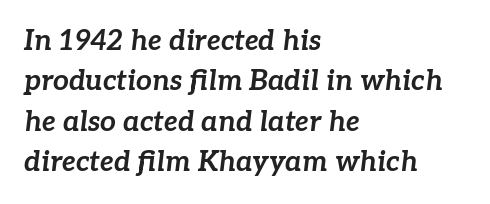
Q: Is the text bold? A: Yes.
Q: Is the text italic (slanted)? A: Yes, it leans right by about 7 degrees.
Q: Is the text underlined? A: No.
Q: How is the paragraph aligned? A: Left-aligned.
Q: Is the spacing between letters normal or unusually wide? A: Normal.
Q: Is the spacing between lines tight, normal or loose? A: Normal.
Q: Width (condensed, normal, or wide)? A: Normal.
Q: Stroke contrast? A: Low.
Q: x-height? A: Medium.
Q: Monospaced? A: No.
